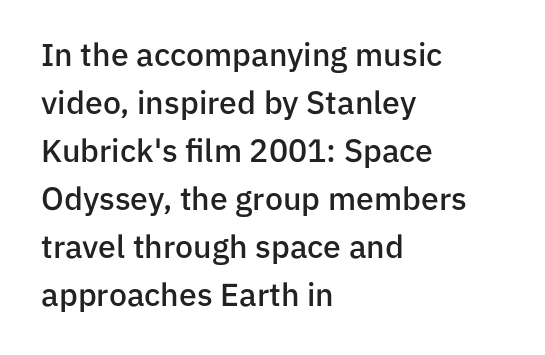
Q: Is the text bold? A: Semi-bold.
Q: Is the text italic (slanted)? A: No, it is upright.
Q: Is the typeface a serif or a sans-serif typeface? A: Sans-serif.
Q: Is the text underlined? A: No.
Q: How is the paragraph aligned? A: Left-aligned.
Q: Is the spacing between letters normal or unusually wide? A: Normal.
Q: Is the spacing between lines tight, normal or loose? A: Normal.
Q: Width (condensed, normal, or wide)? A: Normal.
Q: Stroke contrast? A: Low.
Q: x-height? A: Medium.
Q: Monospaced? A: No.
